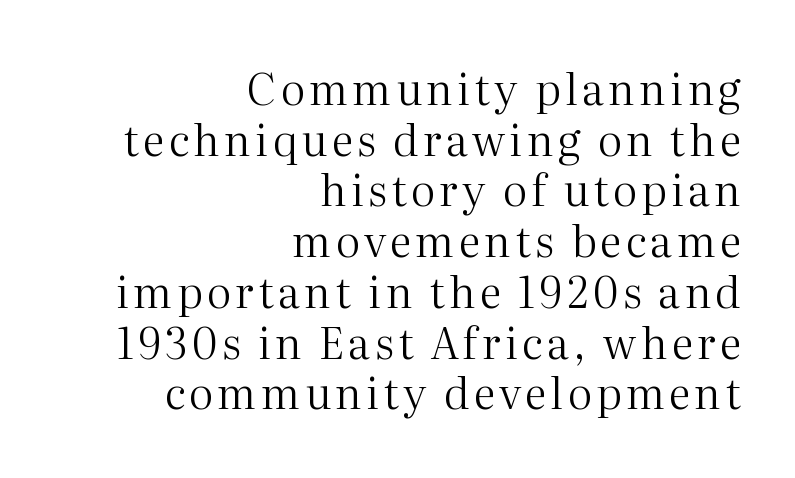
Q: Is the text bold? A: No.
Q: Is the text italic (slanted)? A: No, it is upright.
Q: Is the typeface a serif or a sans-serif typeface? A: Serif.
Q: Is the text underlined? A: No.
Q: How is the paragraph aligned? A: Right-aligned.
Q: Width (condensed, normal, or wide)? A: Normal.
Q: Stroke contrast? A: Medium.
Q: x-height? A: Medium.
Q: Monospaced? A: No.
